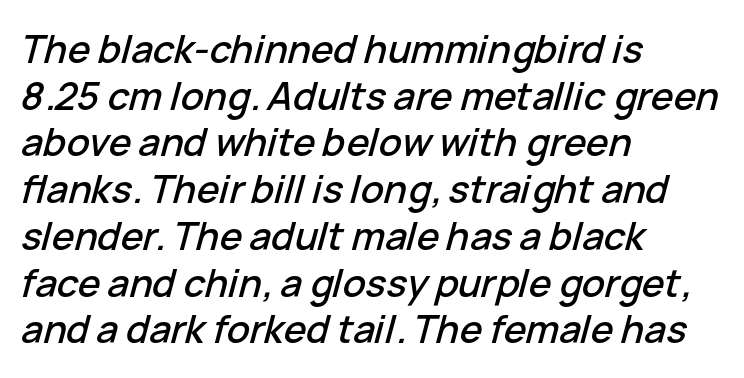
Q: Is the text italic (slanted)? A: Yes, it leans right by about 15 degrees.
Q: Is the text underlined? A: No.
Q: How is the paragraph aligned? A: Left-aligned.
Q: Is the spacing between letters normal or unusually wide? A: Normal.
Q: Width (condensed, normal, or wide)? A: Normal.
Q: Stroke contrast? A: Low.
Q: x-height? A: Medium.
Q: Monospaced? A: No.
